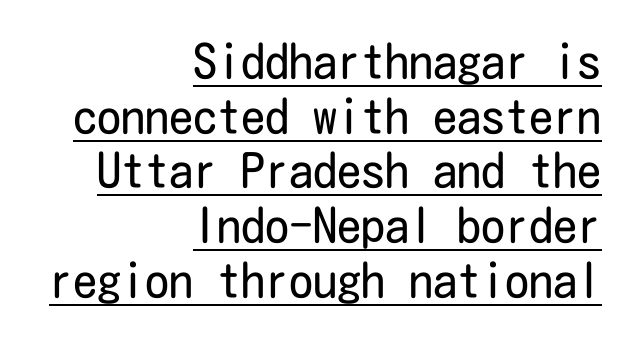
The image shows 48 px regular-weight, condensed sans-serif type, upright; set right-aligned, tight line spacing (1.14x), normal letter spacing, underlined; low stroke contrast and a medium x-height.
